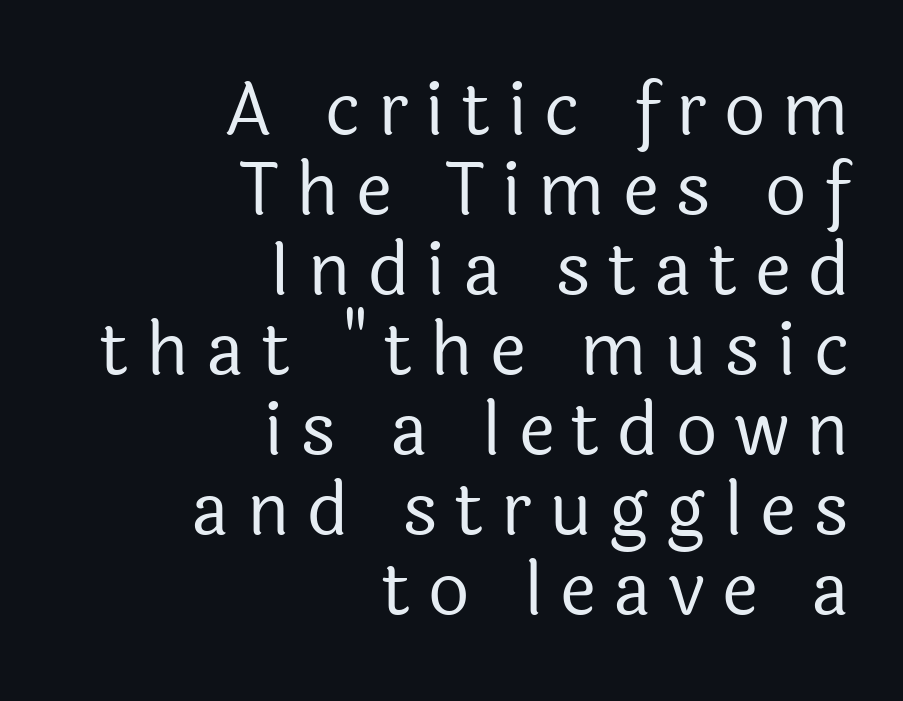
Tall strokes in this sample are plumb rather than angled. Lines of text with bare space underneath. Do the characters align in a grid? No, the font is proportional. Interline gaps are noticeably narrow in this sample.
